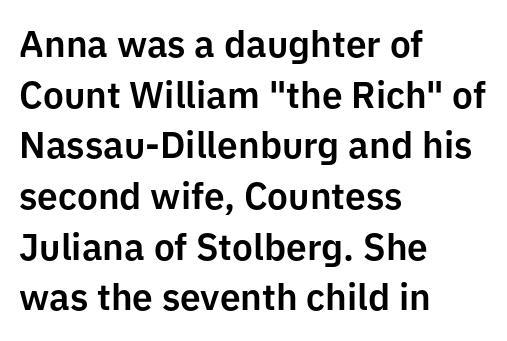
{"serif": "no", "italic": "no", "width": "normal", "stroke_contrast": "low", "x_height": "medium", "monospaced": "no", "underline": "no", "align": "left", "line_spacing": "normal", "line_spacing_ratio": 1.37, "letter_spacing": "normal", "letter_spacing_em": 0.0, "glyph_px": 37}
